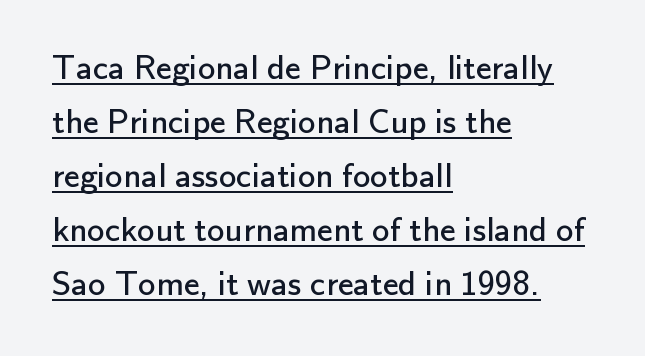
{"serif": "no", "italic": "no", "bold": "no", "weight": "regular", "width": "normal", "stroke_contrast": "low", "x_height": "small", "monospaced": "no", "underline": "yes", "align": "left", "line_spacing": "normal", "line_spacing_ratio": 1.54, "letter_spacing": "normal", "letter_spacing_em": 0.0, "glyph_px": 35}
